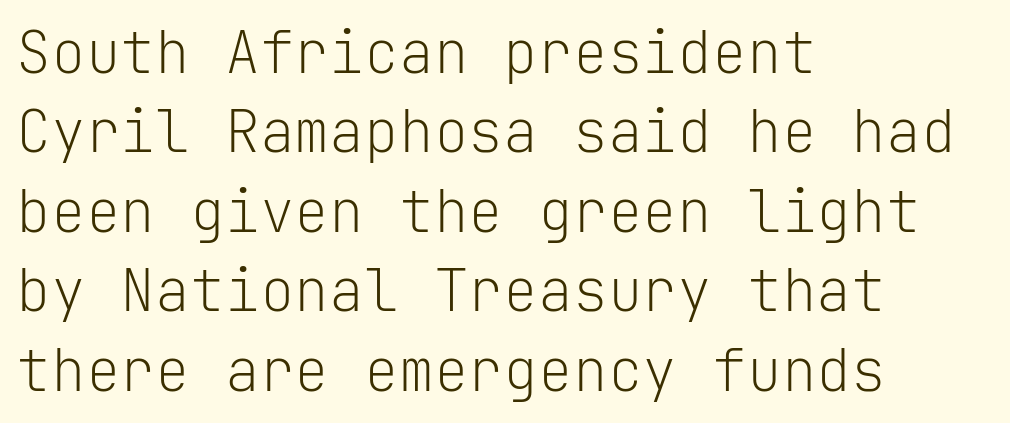
Q: Is the text bold? A: No.
Q: Is the text italic (slanted)? A: No, it is upright.
Q: Is the typeface a serif or a sans-serif typeface? A: Sans-serif.
Q: Is the text underlined? A: No.
Q: How is the paragraph aligned? A: Left-aligned.
Q: Is the spacing between letters normal or unusually wide? A: Normal.
Q: Is the spacing between lines tight, normal or loose? A: Normal.
Q: Width (condensed, normal, or wide)? A: Normal.
Q: Stroke contrast? A: Low.
Q: x-height? A: Medium.
Q: Monospaced? A: Yes.
